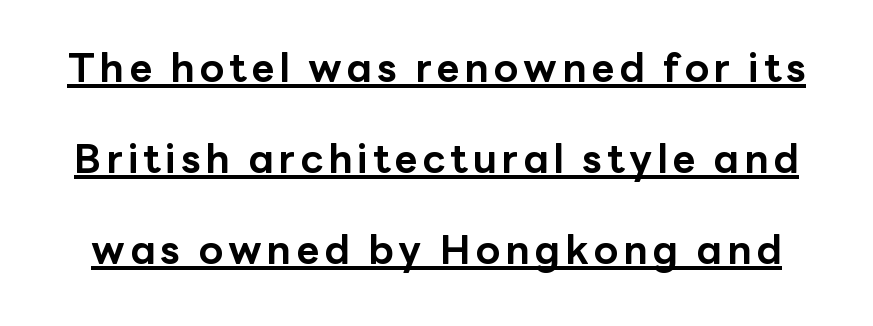
Is this a fixed-width face? No — the glyphs have proportional, varying widths. Pretty heavy lettering here — definitely bold. The glyphs are accompanied by a horizontal stroke just below them. Ascenders rise straight up at ninety degrees. If you measured baseline to baseline, you'd find a long distance.
